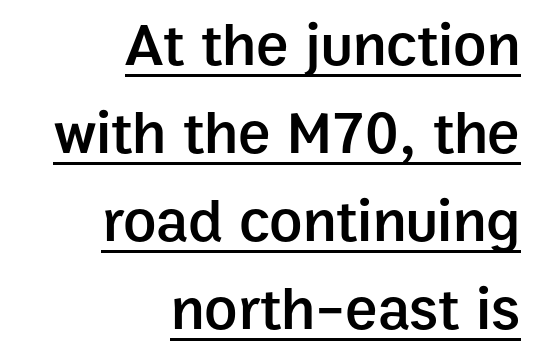
The font's upright variant was chosen for this text. The passage shown has conventional tracking throughout. Compared with a flush-left layout, this one pins lines to the opposite, right side. Serif or sans? Sans — the stroke terminals are bare. Horizontal bands of white between lines are of average thickness. The passage shown is semibold, sitting just below true bold.
